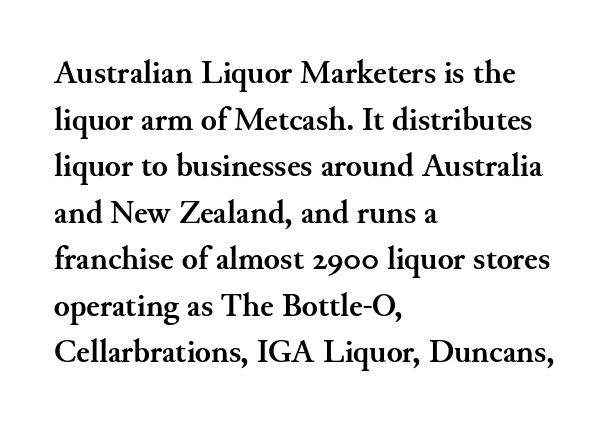
{"serif": "yes", "italic": "no", "bold": "yes", "weight": "semibold", "width": "normal", "stroke_contrast": "medium", "x_height": "small", "monospaced": "no", "underline": "no", "align": "left", "line_spacing": "normal", "line_spacing_ratio": 1.41, "letter_spacing": "normal", "letter_spacing_em": 0.0, "glyph_px": 33}
